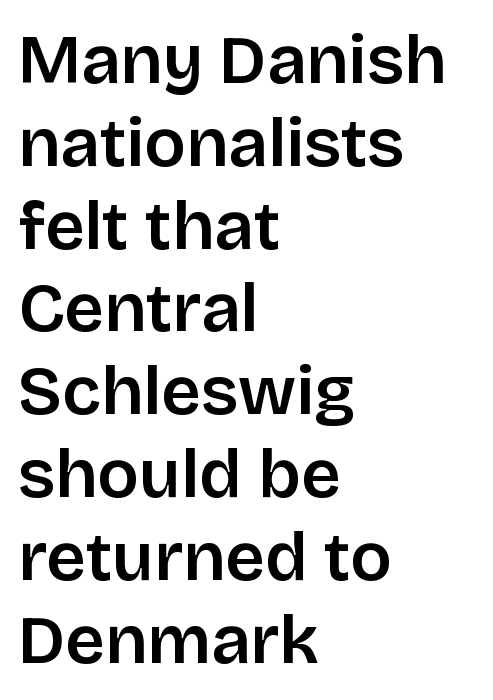
{"serif": "no", "italic": "no", "width": "normal", "stroke_contrast": "low", "x_height": "large", "monospaced": "no", "underline": "no", "align": "left", "line_spacing_ratio": 1.2, "letter_spacing": "normal", "letter_spacing_em": 0.0, "glyph_px": 69}
